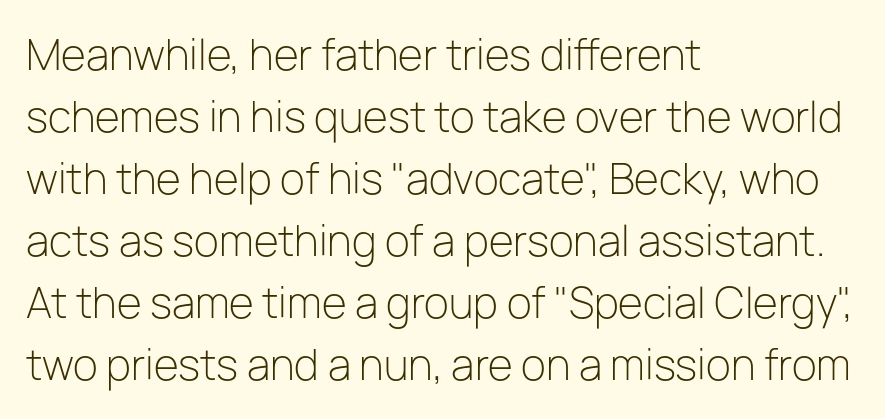
The image shows 41 px light sans-serif type, upright; set left-aligned, normal line spacing (1.51x), normal letter spacing, not underlined; low stroke contrast and a medium x-height.
